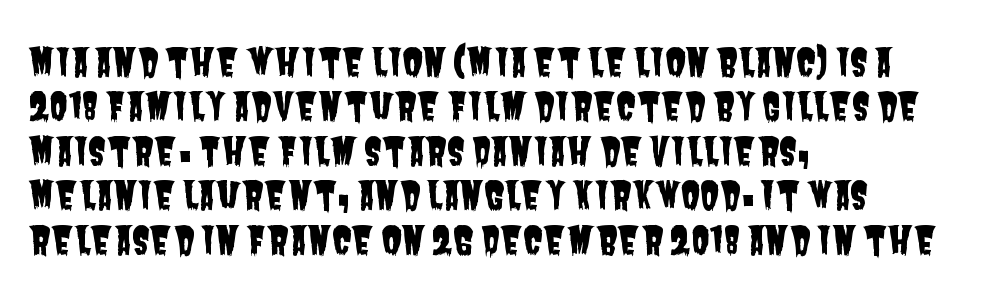
Q: Is the typeface a serif or a sans-serif typeface? A: Sans-serif.
Q: Is the text underlined? A: No.
Q: How is the paragraph aligned? A: Left-aligned.
Q: Is the spacing between letters normal or unusually wide? A: Normal.
Q: Width (condensed, normal, or wide)? A: Condensed.
Q: Stroke contrast? A: Low.
Q: x-height? A: Large.
Q: Monospaced? A: No.
